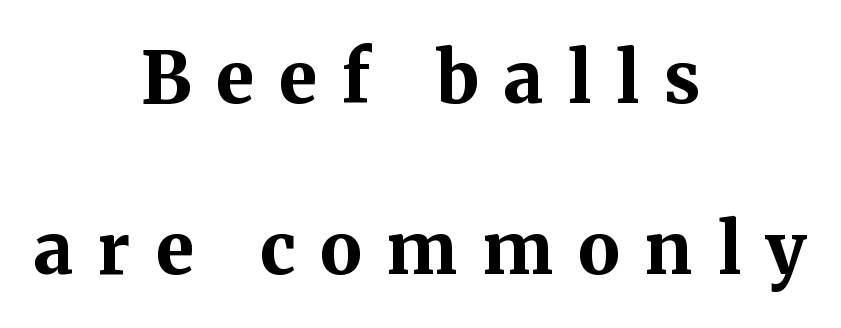
Q: Is the text bold? A: Yes.
Q: Is the text italic (slanted)? A: No, it is upright.
Q: Is the typeface a serif or a sans-serif typeface? A: Serif.
Q: Is the text underlined? A: No.
Q: How is the paragraph aligned? A: Centered.
Q: Is the spacing between letters normal or unusually wide? A: Unusually wide.
Q: Is the spacing between lines tight, normal or loose? A: Loose.
Q: Width (condensed, normal, or wide)? A: Normal.
Q: Stroke contrast? A: Medium.
Q: x-height? A: Medium.
Q: Monospaced? A: No.
